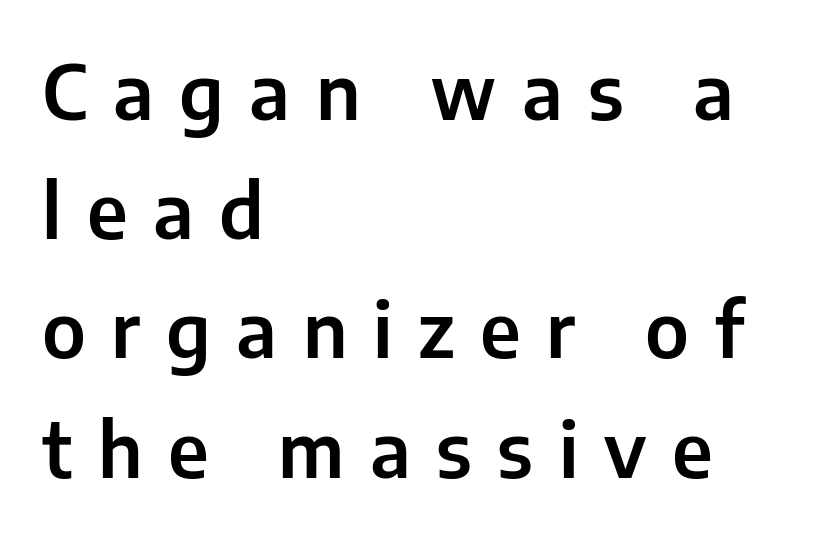
Anything drawn beneath the words? Only blank space. The letters stand upright; this is a roman face. A typesetter would call this proportional, since set widths differ per character. Regular leading.
